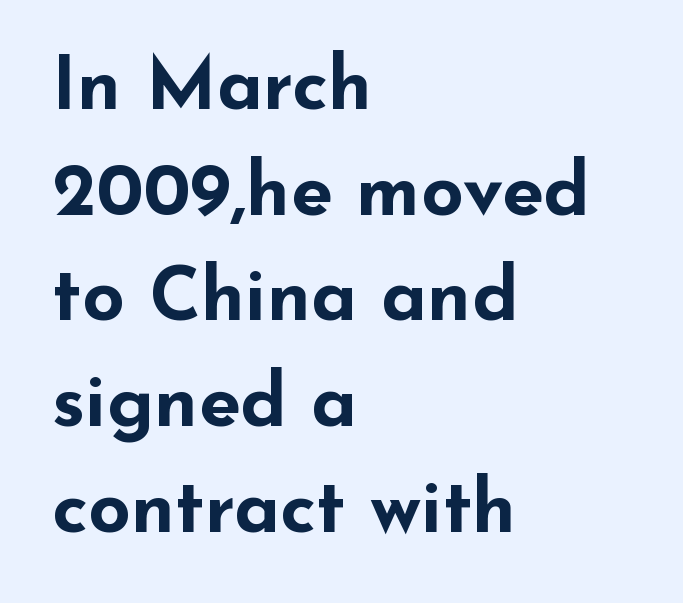
How are the letters spaced? Ordinarily, with no added tracking. Every row of glyphs begins at an identical x-position on the left. Is the type bold? Yes — the strokes are clearly thick and heavy. Is this a fixed-width face? No — the glyphs have proportional, varying widths.
